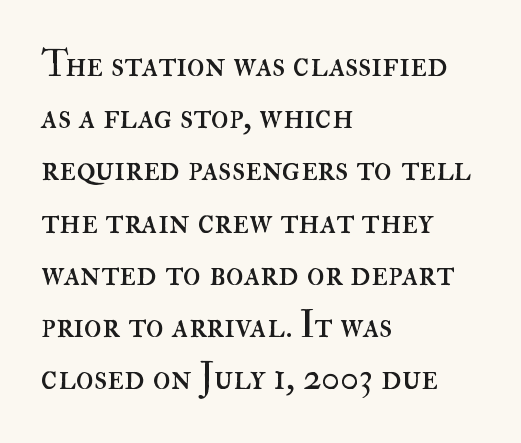
The image shows 37 px regular-weight type, upright; set left-aligned, normal line spacing (1.41x), normal letter spacing, not underlined; high stroke contrast and a small x-height.
